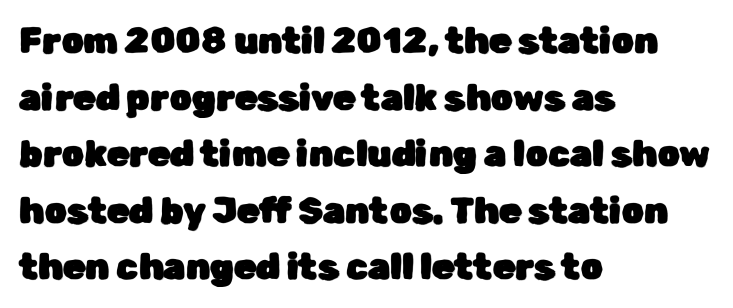
Q: Is the text italic (slanted)? A: No, it is upright.
Q: Is the typeface a serif or a sans-serif typeface? A: Sans-serif.
Q: Is the text underlined? A: No.
Q: How is the paragraph aligned? A: Left-aligned.
Q: Is the spacing between letters normal or unusually wide? A: Normal.
Q: Is the spacing between lines tight, normal or loose? A: Normal.
Q: Width (condensed, normal, or wide)? A: Normal.
Q: Stroke contrast? A: Low.
Q: x-height? A: Medium.
Q: Monospaced? A: No.
